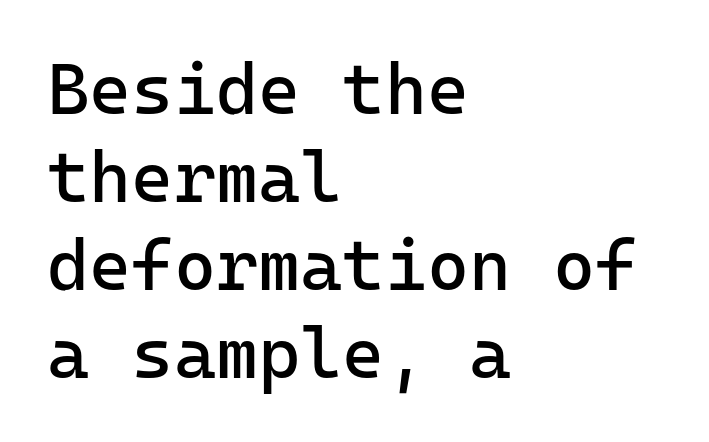
These lines keep a tight, regular rhythm from letter to letter. Think standard paragraph weight, or any step lighter than that. The specimen omits any rule beneath the text block's lines. Nope, not italic — everything's standing straight.
